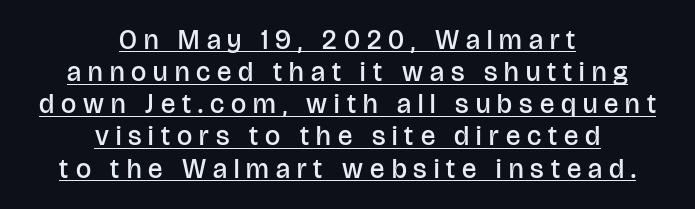
The string is rendered with underlining switched on. Between one letter and the next there's a generous, obvious gap. Horizontal alignment here is central, giving a formal, balanced look. Every stem runs plumb, perpendicular to the baseline. What weight is shown? A semibold, between regular and bold.
